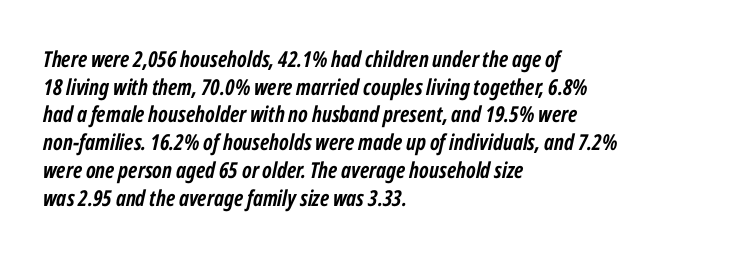
The image shows 22 px bold type, italic (leaning right); set left-aligned, normal line spacing (1.26x), normal letter spacing, not underlined.
